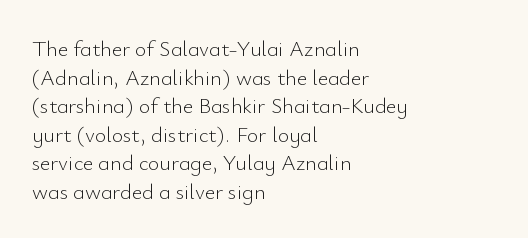
Q: Is the text bold? A: No.
Q: Is the text italic (slanted)? A: No, it is upright.
Q: Is the text underlined? A: No.
Q: How is the paragraph aligned? A: Left-aligned.
Q: Is the spacing between letters normal or unusually wide? A: Normal.
Q: Is the spacing between lines tight, normal or loose? A: Normal.
